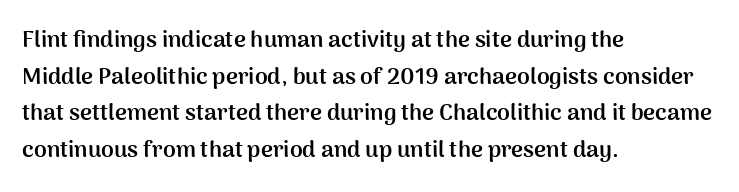
{"italic": "no", "bold": "yes", "underline": "no", "align": "left", "line_spacing": "normal", "line_spacing_ratio": 1.59, "letter_spacing": "normal", "letter_spacing_em": 0.0, "glyph_px": 23}
